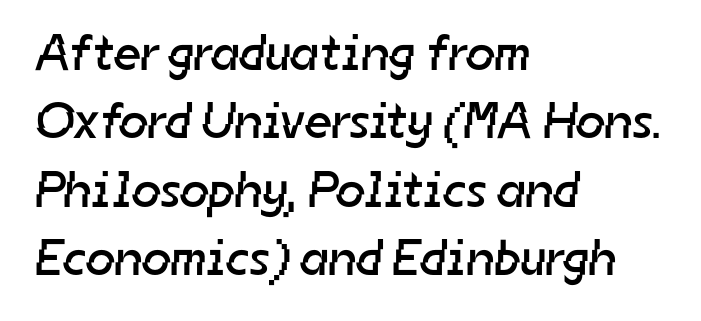
Q: Is the text bold? A: No.
Q: Is the typeface a serif or a sans-serif typeface? A: Sans-serif.
Q: Is the text underlined? A: No.
Q: How is the paragraph aligned? A: Left-aligned.
Q: Is the spacing between letters normal or unusually wide? A: Normal.
Q: Is the spacing between lines tight, normal or loose? A: Normal.
Q: Width (condensed, normal, or wide)? A: Normal.
Q: Stroke contrast? A: Low.
Q: x-height? A: Medium.
Q: Monospaced? A: No.
